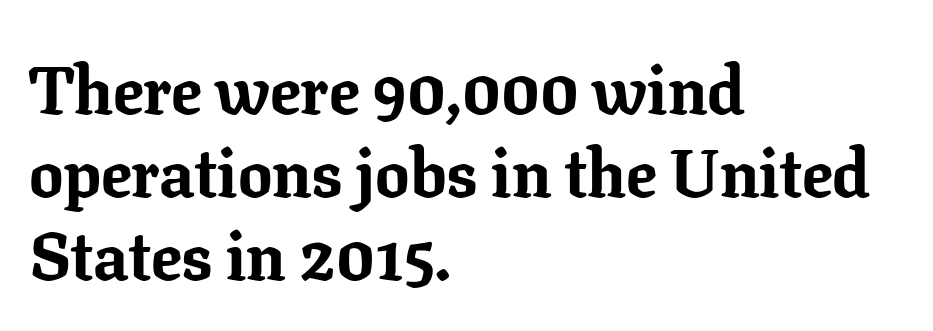
Q: Is the text bold? A: Yes.
Q: Is the text italic (slanted)? A: No, it is upright.
Q: Is the typeface a serif or a sans-serif typeface? A: Serif.
Q: Is the text underlined? A: No.
Q: How is the paragraph aligned? A: Left-aligned.
Q: Is the spacing between letters normal or unusually wide? A: Normal.
Q: Width (condensed, normal, or wide)? A: Normal.
Q: Stroke contrast? A: Low.
Q: x-height? A: Medium.
Q: Monospaced? A: No.
